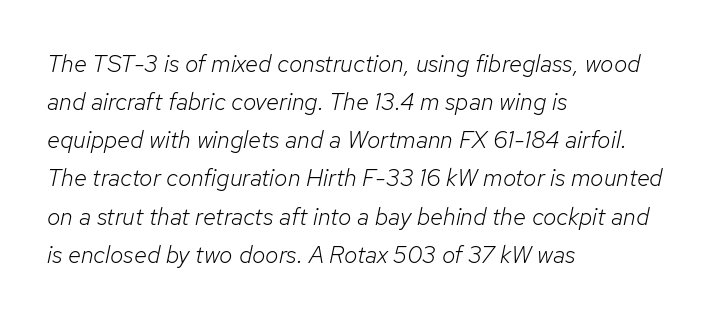
These lines are set flush left with a ragged right edge. The baseline area is clear. The line-height multiplier appears to be the usual default. The specimen reads as italic at a glance. No heavy texture on the line: the type isn't bold.
